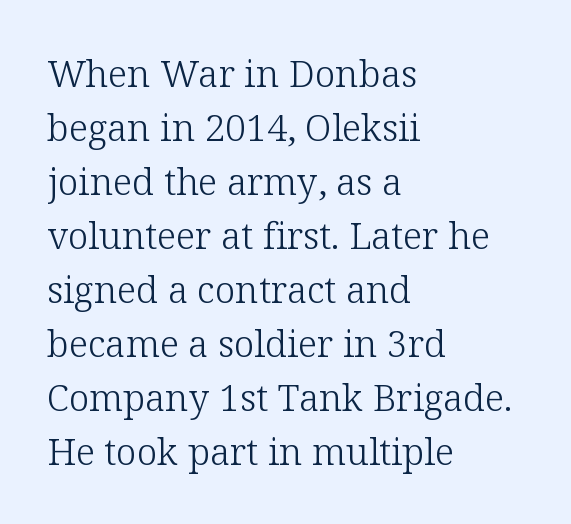
Q: Is the text bold? A: No.
Q: Is the text italic (slanted)? A: No, it is upright.
Q: Is the typeface a serif or a sans-serif typeface? A: Serif.
Q: Is the text underlined? A: No.
Q: How is the paragraph aligned? A: Left-aligned.
Q: Is the spacing between letters normal or unusually wide? A: Normal.
Q: Is the spacing between lines tight, normal or loose? A: Normal.
Q: Width (condensed, normal, or wide)? A: Normal.
Q: Stroke contrast? A: Low.
Q: x-height? A: Medium.
Q: Monospaced? A: No.
